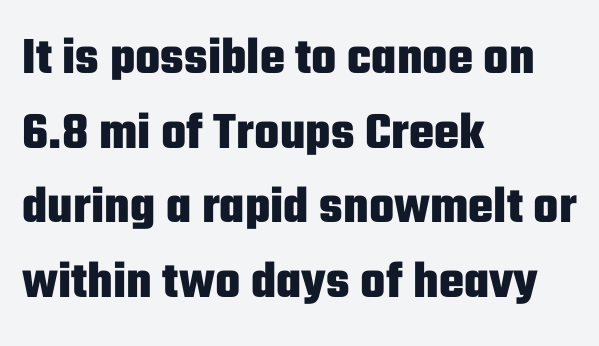
{"serif": "no", "italic": "no", "bold": "yes", "weight": "heavy", "width": "condensed", "stroke_contrast": "low", "x_height": "medium", "monospaced": "no", "underline": "no", "align": "left", "line_spacing": "normal", "line_spacing_ratio": 1.41, "letter_spacing": "normal", "letter_spacing_em": 0.0, "glyph_px": 53}
